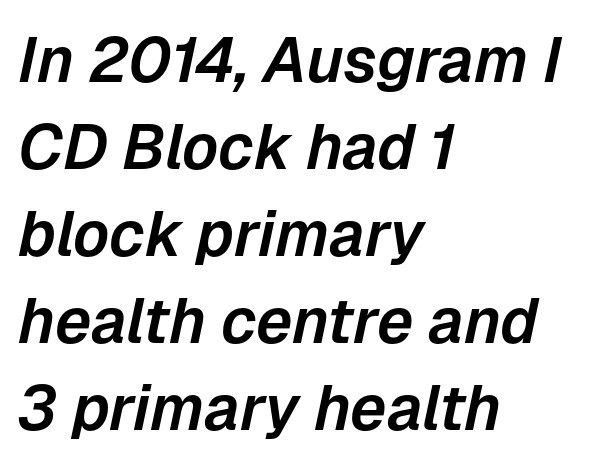
{"italic": "yes", "lean": "right", "slant_degrees": 12, "width": "normal", "stroke_contrast": "low", "x_height": "medium", "monospaced": "no", "underline": "no", "align": "left", "line_spacing": "normal", "line_spacing_ratio": 1.38, "letter_spacing": "normal", "letter_spacing_em": 0.0, "glyph_px": 63}
